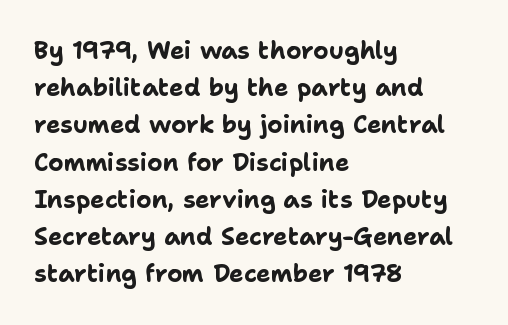
The passage shown has conventional tracking throughout. Underline: absent. The lines in this sample share a left origin and differ only in where they stop. These lines carry a lot of weight — the face is fully bold. Leading: standard. Characters remain perfectly vertical along every line.
